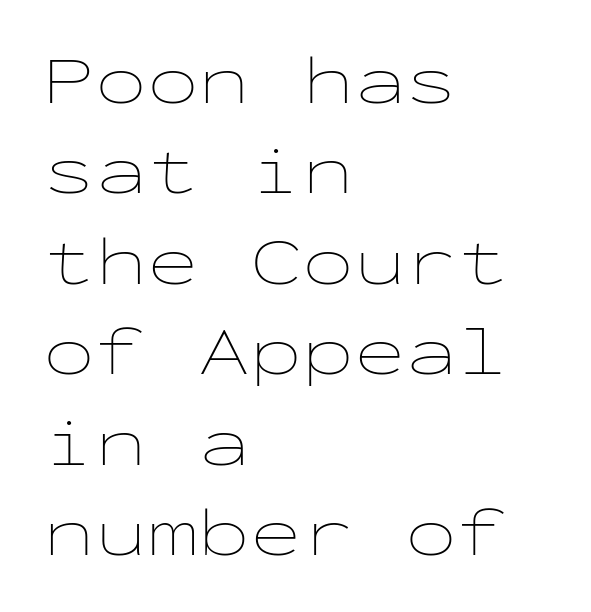
{"italic": "no", "bold": "no", "weight": "thin", "width": "wide", "stroke_contrast": "low", "x_height": "medium", "monospaced": "yes", "underline": "no", "align": "left", "line_spacing": "normal", "line_spacing_ratio": 1.31, "letter_spacing": "normal", "letter_spacing_em": 0.0, "glyph_px": 69}
